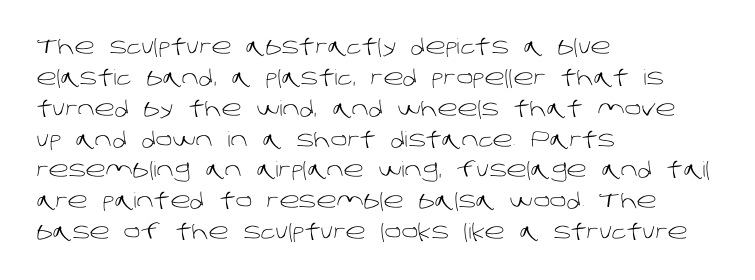
The image shows 21 px text type; set left-aligned, normal line spacing (1.47x), normal letter spacing, not underlined.
